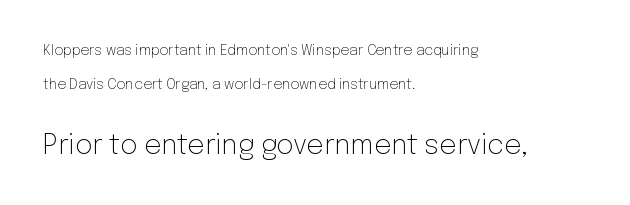
The lower block of text is set noticeably larger than the block above it. Each row of text sits above clean, open space. The line-height multiplier appears high, well above default. A quiet, ordinary-to-light weight characterises the typeface.
